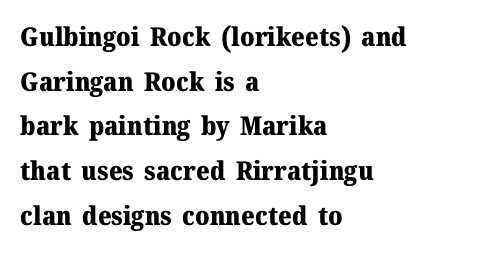
The image shows 26 px bold type, upright; set left-aligned, line spacing 1.72x, normal letter spacing, not underlined.
